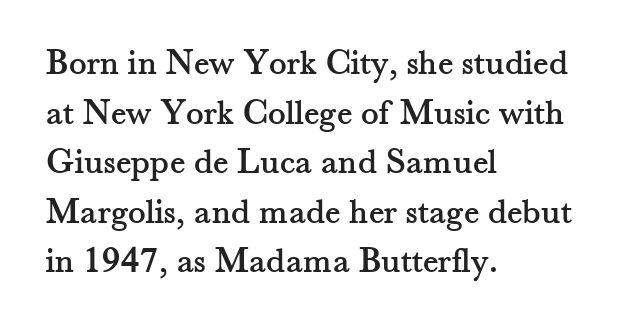
Q: Is the text italic (slanted)? A: No, it is upright.
Q: Is the typeface a serif or a sans-serif typeface? A: Serif.
Q: Is the text underlined? A: No.
Q: How is the paragraph aligned? A: Left-aligned.
Q: Is the spacing between letters normal or unusually wide? A: Normal.
Q: Is the spacing between lines tight, normal or loose? A: Normal.
Q: Width (condensed, normal, or wide)? A: Normal.
Q: Stroke contrast? A: Medium.
Q: x-height? A: Small.
Q: Monospaced? A: No.
